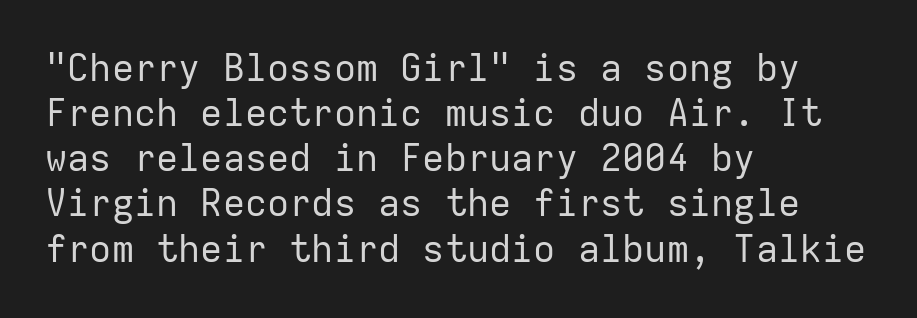
{"serif": "no", "italic": "no", "bold": "no", "weight": "regular", "width": "normal", "stroke_contrast": "low", "x_height": "medium", "monospaced": "yes", "underline": "no", "align": "left", "line_spacing_ratio": 1.22, "letter_spacing": "normal", "letter_spacing_em": 0.0, "glyph_px": 37}
